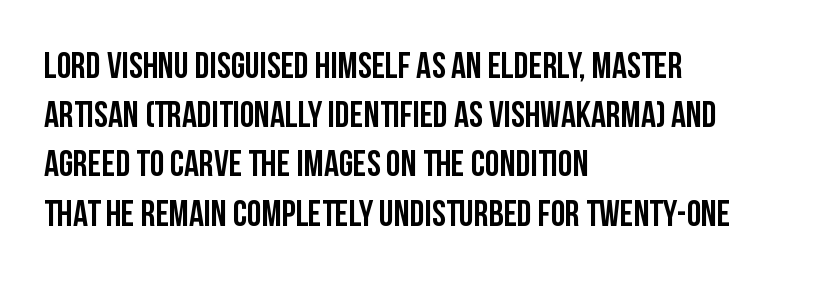
Q: Is the text italic (slanted)? A: No, it is upright.
Q: Is the typeface a serif or a sans-serif typeface? A: Sans-serif.
Q: Is the text underlined? A: No.
Q: How is the paragraph aligned? A: Left-aligned.
Q: Is the spacing between letters normal or unusually wide? A: Normal.
Q: Is the spacing between lines tight, normal or loose? A: Normal.
Q: Width (condensed, normal, or wide)? A: Condensed.
Q: Stroke contrast? A: Low.
Q: x-height? A: Large.
Q: Monospaced? A: No.
